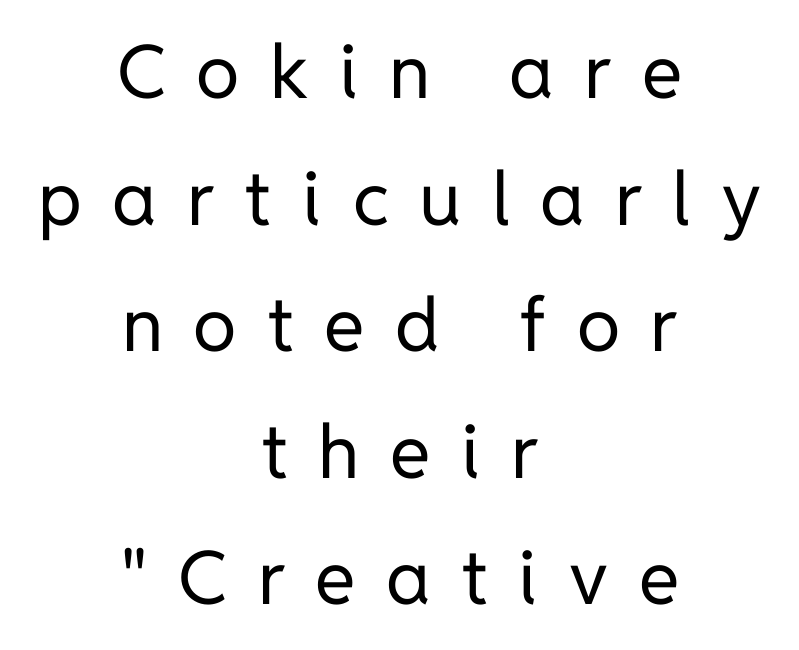
Q: Is the text bold? A: No.
Q: Is the text italic (slanted)? A: No, it is upright.
Q: Is the typeface a serif or a sans-serif typeface? A: Sans-serif.
Q: Is the text underlined? A: No.
Q: How is the paragraph aligned? A: Centered.
Q: Is the spacing between letters normal or unusually wide? A: Unusually wide.
Q: Width (condensed, normal, or wide)? A: Normal.
Q: Stroke contrast? A: Low.
Q: x-height? A: Medium.
Q: Monospaced? A: No.
